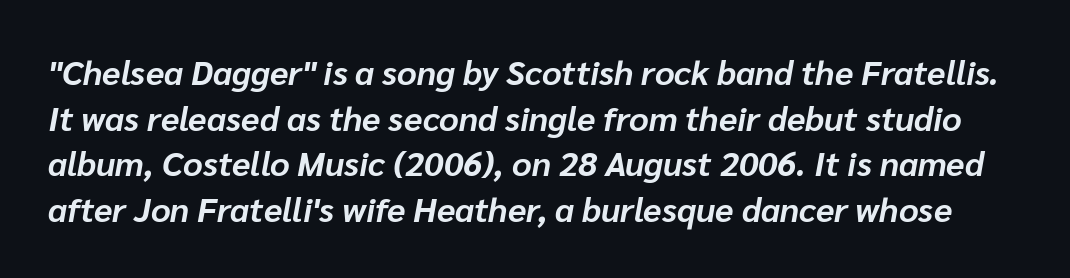
The passage shown is not underscored anywhere. Character widths vary here, with narrow letters taking less room than wide ones. Rows of type keep a routine distance in the vertical direction. Emphasis-style slanted type is in use. The passage shown is emphatically bold.
